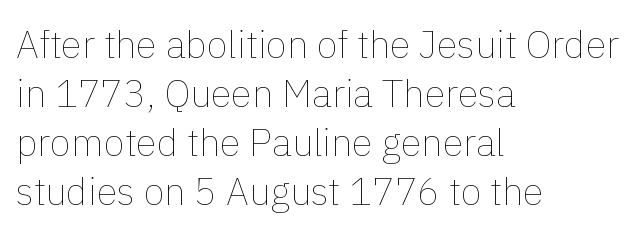
{"italic": "no", "bold": "no", "weight": "thin", "width": "normal", "stroke_contrast": "low", "x_height": "medium", "monospaced": "no", "underline": "no", "align": "left", "line_spacing": "normal", "line_spacing_ratio": 1.29, "letter_spacing": "normal", "letter_spacing_em": 0.0, "glyph_px": 38}
